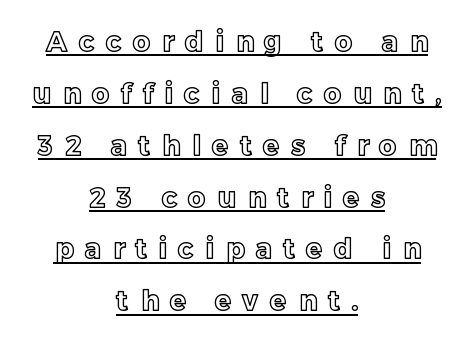
Q: Is the text italic (slanted)? A: No, it is upright.
Q: Is the text underlined? A: Yes.
Q: How is the paragraph aligned? A: Centered.
Q: Is the spacing between letters normal or unusually wide? A: Unusually wide.
Q: Is the spacing between lines tight, normal or loose? A: Loose.
